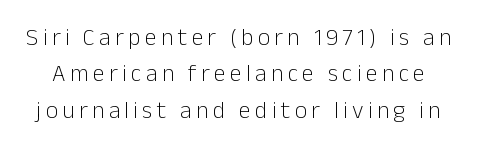
Q: Is the text bold? A: No.
Q: Is the text italic (slanted)? A: No, it is upright.
Q: Is the text underlined? A: No.
Q: Is the spacing between lines tight, normal or loose? A: Normal.
